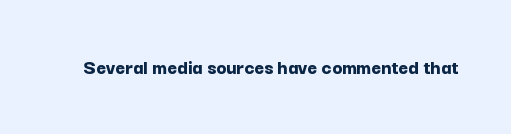
The image shows 21 px bold type, upright; set normal letter spacing, not underlined.
